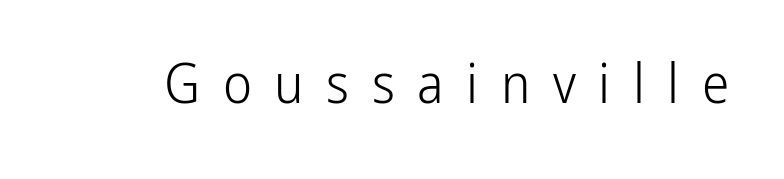
A typesetter would label this face a sans. The font sits on the lighter half of the weight spectrum, regular included. Honestly, the letter spacing is so wide it's the main thing you notice. Plain, unruled lines of type.
